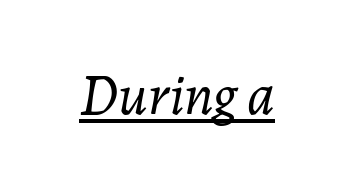
The image shows 58 px light type, italic (leaning right); set normal letter spacing, underlined; low stroke contrast and a medium x-height.
